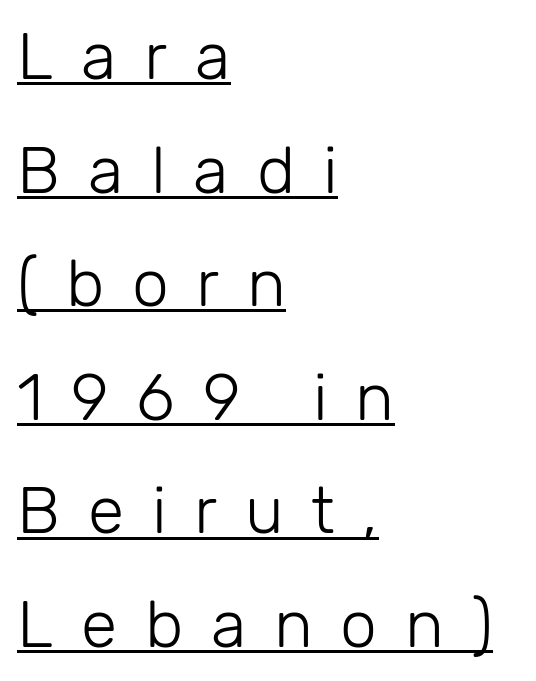
{"serif": "no", "italic": "no", "bold": "no", "weight": "light", "width": "normal", "stroke_contrast": "low", "x_height": "medium", "monospaced": "no", "underline": "yes", "align": "left", "line_spacing_ratio": 1.72, "letter_spacing": "wide", "letter_spacing_em": 0.42, "glyph_px": 66}
